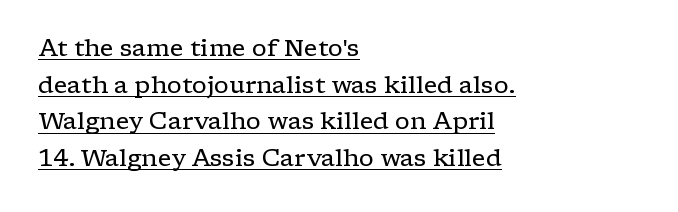
The image shows 24 px text type, upright; set left-aligned, normal line spacing (1.53x), normal letter spacing, underlined.
